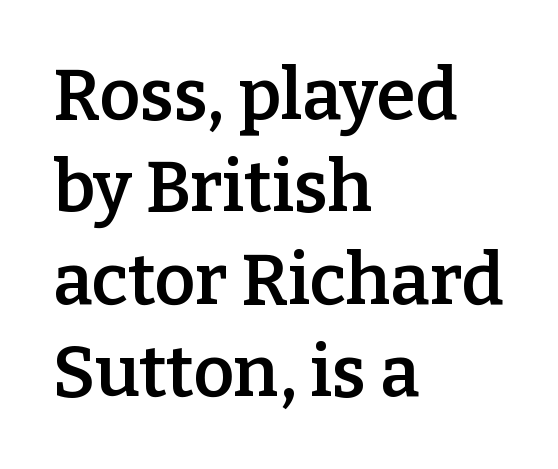
The image shows 71 px semibold serif type, upright; set left-aligned, normal line spacing (1.3x), normal letter spacing, not underlined; low stroke contrast and a medium x-height.
